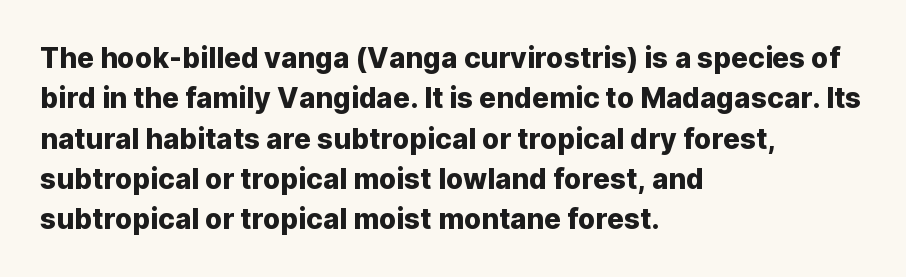
Q: Is the text italic (slanted)? A: No, it is upright.
Q: Is the typeface a serif or a sans-serif typeface? A: Sans-serif.
Q: Is the text underlined? A: No.
Q: How is the paragraph aligned? A: Left-aligned.
Q: Is the spacing between letters normal or unusually wide? A: Normal.
Q: Is the spacing between lines tight, normal or loose? A: Normal.
Q: Width (condensed, normal, or wide)? A: Normal.
Q: Stroke contrast? A: Low.
Q: x-height? A: Medium.
Q: Monospaced? A: No.
